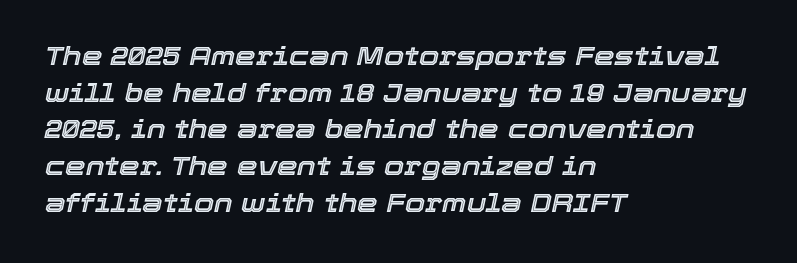
Compared with typical body copy, the letter spacing here is the same. Rows of type keep a routine distance in the vertical direction. Yep, that's italic — everything's leaning. These lines stack with their left ends in a neat column. Just letters on the line, the space beneath them empty.
